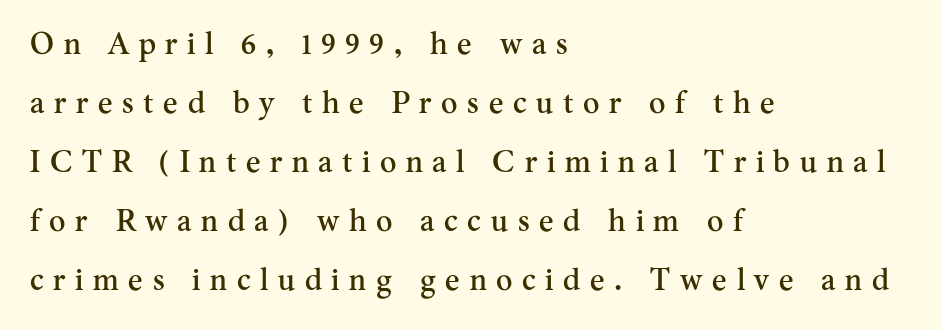
Q: Is the text italic (slanted)? A: No, it is upright.
Q: Is the typeface a serif or a sans-serif typeface? A: Serif.
Q: Is the text underlined? A: No.
Q: How is the paragraph aligned? A: Left-aligned.
Q: Is the spacing between letters normal or unusually wide? A: Unusually wide.
Q: Is the spacing between lines tight, normal or loose? A: Loose.
Q: Width (condensed, normal, or wide)? A: Normal.
Q: Stroke contrast? A: Medium.
Q: x-height? A: Small.
Q: Monospaced? A: No.
